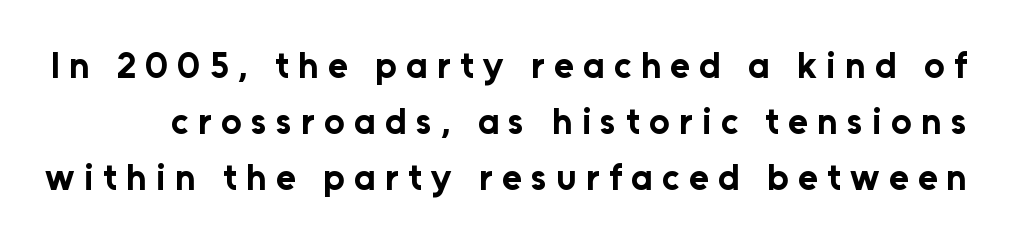
The image shows 36 px bold sans-serif type, upright; set normal line spacing (1.56x), unusually wide letter spacing (+0.26 em), not underlined; low stroke contrast and a medium x-height.
